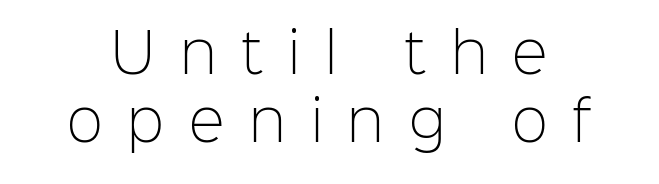
The image shows 54 px light sans-serif type, upright; set normal line spacing (1.26x), unusually wide letter spacing (+0.46 em), not underlined; low stroke contrast and a medium x-height.
